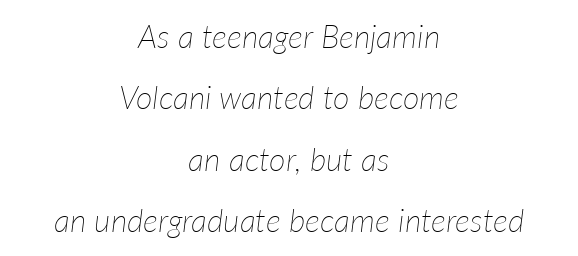
{"italic": "yes", "lean": "right", "slant_degrees": 7, "bold": "no", "weight": "thin", "width": "normal", "stroke_contrast": "low", "x_height": "medium", "monospaced": "no", "underline": "no", "align": "center", "line_spacing": "loose", "line_spacing_ratio": 1.92, "letter_spacing": "normal", "letter_spacing_em": 0.0, "glyph_px": 32}
